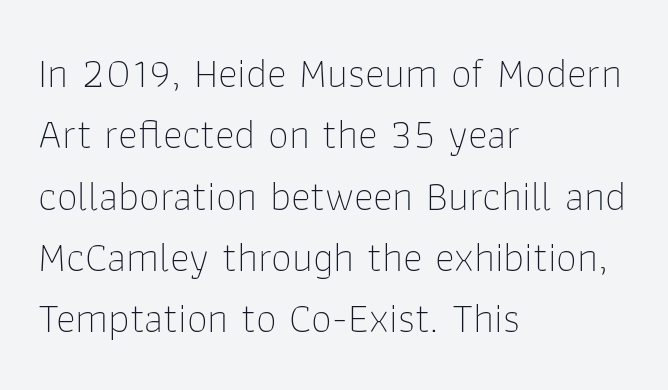
{"serif": "no", "italic": "no", "bold": "no", "weight": "thin", "width": "normal", "stroke_contrast": "low", "x_height": "medium", "monospaced": "no", "underline": "no", "align": "left", "line_spacing": "normal", "line_spacing_ratio": 1.46, "letter_spacing": "normal", "letter_spacing_em": 0.0, "glyph_px": 42}
